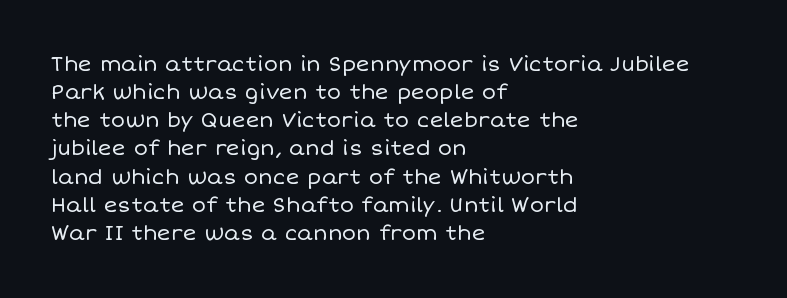
Visually the block forms a straight wall on the left and a jagged coastline on the right. Style check: upright. Bold? No — there's no thickening of the strokes. Notice how descenders clear the ascenders below comfortably — that's standard leading. Each word holds together tightly as a unit, with standard inter-letter gaps.
